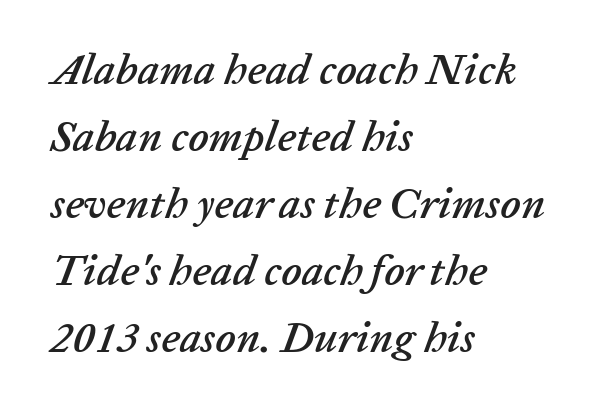
The image shows 43 px text type, italic (leaning right); set left-aligned, normal line spacing (1.56x), normal letter spacing, not underlined; low stroke contrast and a medium x-height.
